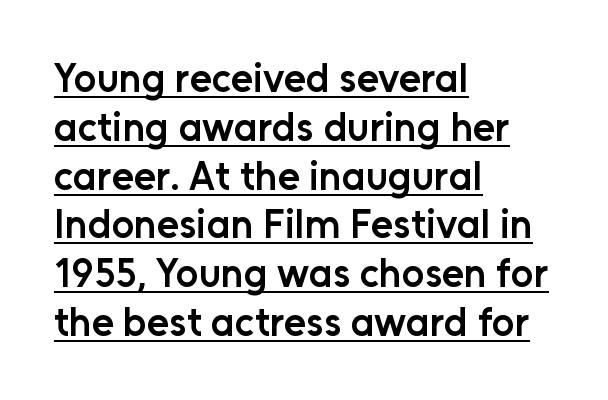
Q: Is the text bold? A: Semi-bold.
Q: Is the text italic (slanted)? A: No, it is upright.
Q: Is the typeface a serif or a sans-serif typeface? A: Sans-serif.
Q: Is the text underlined? A: Yes.
Q: How is the paragraph aligned? A: Left-aligned.
Q: Is the spacing between letters normal or unusually wide? A: Normal.
Q: Width (condensed, normal, or wide)? A: Normal.
Q: Stroke contrast? A: Low.
Q: x-height? A: Medium.
Q: Monospaced? A: No.
